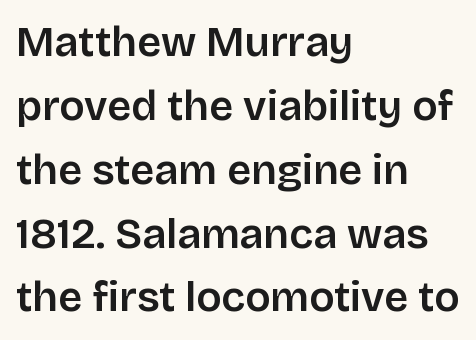
Q: Is the text italic (slanted)? A: No, it is upright.
Q: Is the typeface a serif or a sans-serif typeface? A: Sans-serif.
Q: Is the text underlined? A: No.
Q: How is the paragraph aligned? A: Left-aligned.
Q: Is the spacing between letters normal or unusually wide? A: Normal.
Q: Is the spacing between lines tight, normal or loose? A: Normal.
Q: Width (condensed, normal, or wide)? A: Normal.
Q: Stroke contrast? A: Low.
Q: x-height? A: Large.
Q: Monospaced? A: No.
